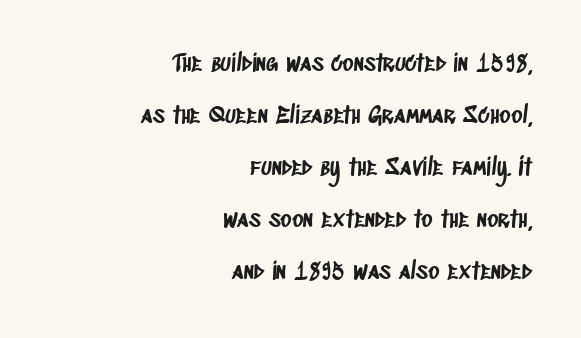
The space directly below the letters is spotless. A great deal of white space separates one row of letters from the next. Tracking value appears to be zero — textbook default spacing. Typeset ragged left — the right edge is the straight one.
